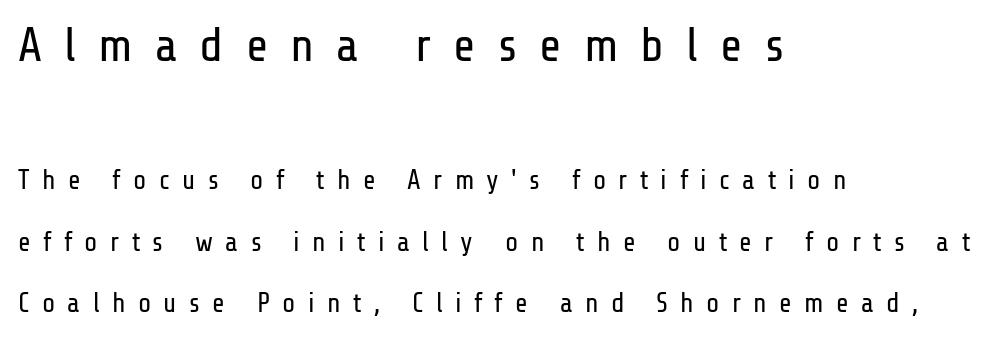
{"serif": "no", "italic": "no", "bold": "no", "weight": "regular", "width": "condensed", "stroke_contrast": "low", "x_height": "medium", "monospaced": "no", "underline": "no", "align": "left", "line_spacing": "loose", "line_spacing_ratio": 2.27, "letter_spacing": "wide", "letter_spacing_em": 0.46, "larger_block": "first", "size_ratio": 1.78, "glyph_px": 48}
